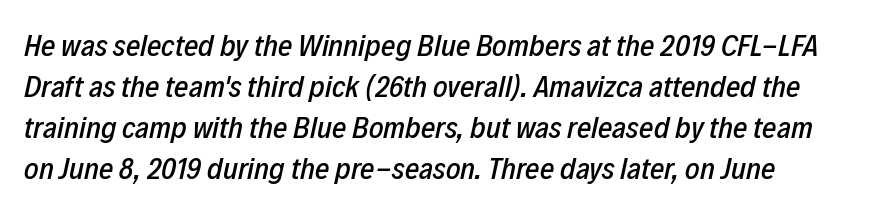
{"italic": "yes", "lean": "right", "slant_degrees": 12, "width": "condensed", "stroke_contrast": "low", "x_height": "medium", "monospaced": "no", "underline": "no", "line_spacing": "normal", "line_spacing_ratio": 1.32, "letter_spacing": "normal", "letter_spacing_em": 0.0, "glyph_px": 31}
